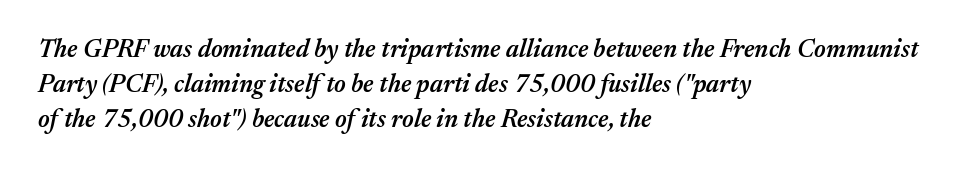
Q: Is the text bold? A: Semi-bold.
Q: Is the text italic (slanted)? A: Yes, it leans right by about 17 degrees.
Q: Is the text underlined? A: No.
Q: How is the paragraph aligned? A: Left-aligned.
Q: Is the spacing between letters normal or unusually wide? A: Normal.
Q: Is the spacing between lines tight, normal or loose? A: Normal.
